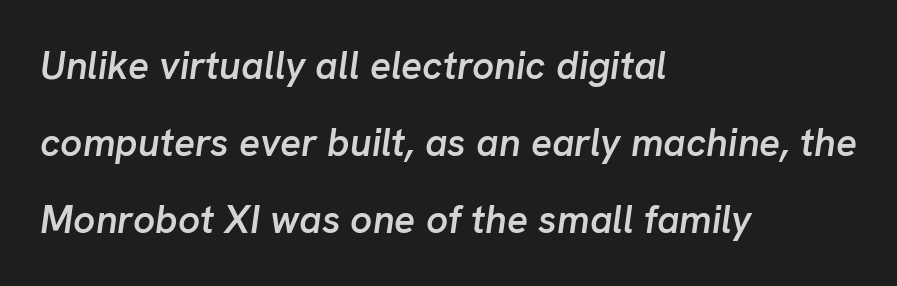
{"italic": "yes", "lean": "right", "slant_degrees": 8, "bold": "semi", "weight": "semibold", "width": "normal", "stroke_contrast": "low", "x_height": "medium", "monospaced": "no", "underline": "no", "align": "left", "line_spacing": "loose", "line_spacing_ratio": 1.98, "letter_spacing": "normal", "letter_spacing_em": 0.0, "glyph_px": 39}
